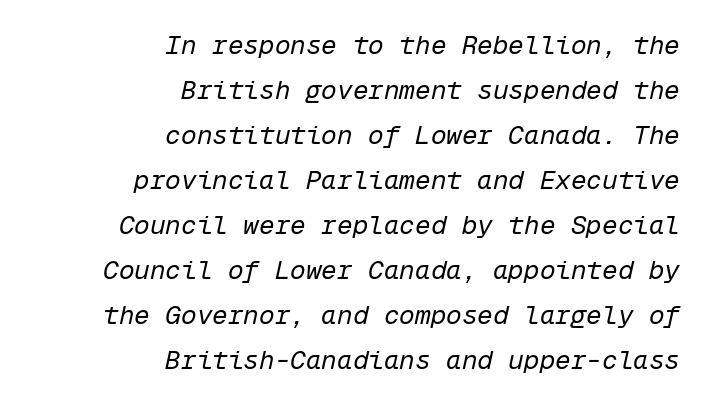
The weight tops out at a normal text grade. If you drew a ruler down the right edge, every line would touch it. The specimen reads as italic at a glance. Lines of text with bare space underneath. The face used here is rendered with its standard letterfit.
